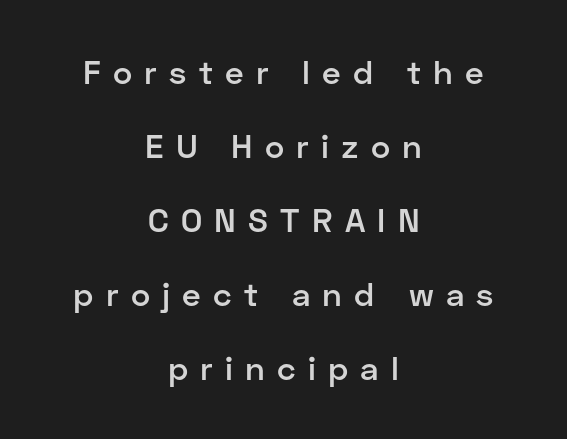
{"serif": "no", "italic": "no", "bold": "semi", "weight": "semibold", "width": "normal", "stroke_contrast": "low", "x_height": "medium", "monospaced": "no", "underline": "no", "align": "center", "line_spacing": "loose", "line_spacing_ratio": 2.24, "letter_spacing": "wide", "letter_spacing_em": 0.37, "glyph_px": 33}
